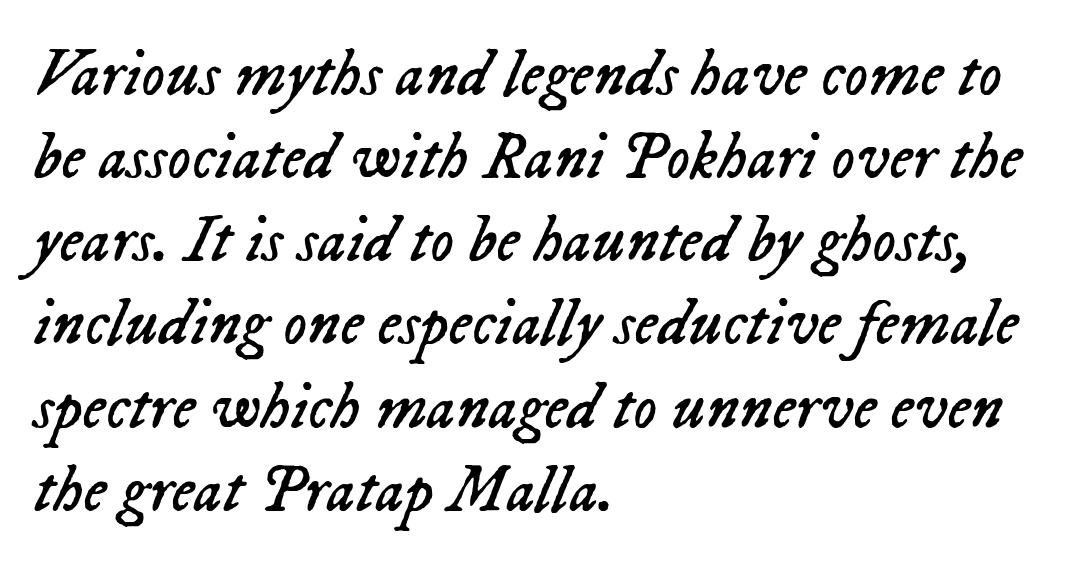
Q: Is the text bold? A: No.
Q: Is the text italic (slanted)? A: Yes, it leans right by about 23 degrees.
Q: Is the text underlined? A: No.
Q: How is the paragraph aligned? A: Left-aligned.
Q: Is the spacing between letters normal or unusually wide? A: Normal.
Q: Is the spacing between lines tight, normal or loose? A: Normal.
Q: Width (condensed, normal, or wide)? A: Normal.
Q: Stroke contrast? A: Low.
Q: x-height? A: Medium.
Q: Monospaced? A: No.
